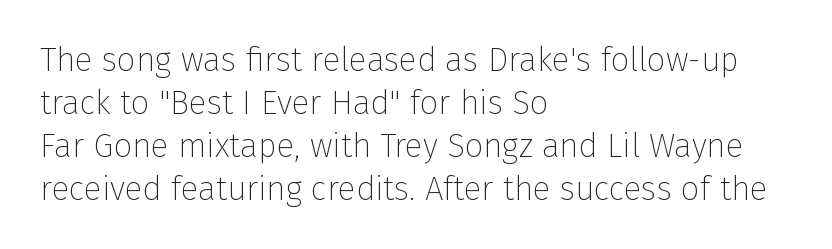
Q: Is the text bold? A: No.
Q: Is the text italic (slanted)? A: No, it is upright.
Q: Is the typeface a serif or a sans-serif typeface? A: Sans-serif.
Q: Is the text underlined? A: No.
Q: How is the paragraph aligned? A: Left-aligned.
Q: Is the spacing between letters normal or unusually wide? A: Normal.
Q: Is the spacing between lines tight, normal or loose? A: Normal.
Q: Width (condensed, normal, or wide)? A: Normal.
Q: Stroke contrast? A: Low.
Q: x-height? A: Medium.
Q: Monospaced? A: No.
